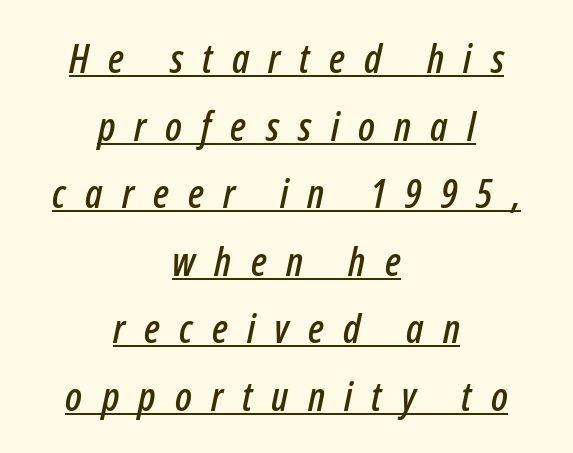
Q: Is the text italic (slanted)? A: Yes, it leans right by about 12 degrees.
Q: Is the text underlined? A: Yes.
Q: How is the paragraph aligned? A: Centered.
Q: Is the spacing between letters normal or unusually wide? A: Unusually wide.
Q: Is the spacing between lines tight, normal or loose? A: Normal.
Q: Width (condensed, normal, or wide)? A: Condensed.
Q: Stroke contrast? A: Low.
Q: x-height? A: Medium.
Q: Monospaced? A: No.
